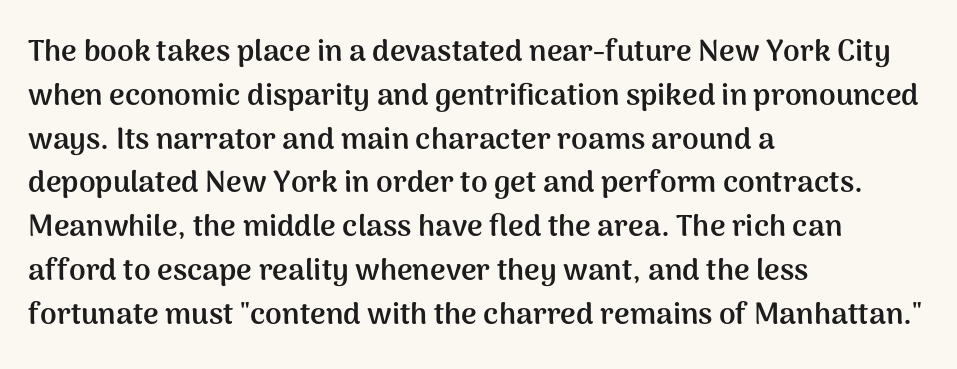
{"serif": "no", "italic": "no", "bold": "yes", "weight": "semibold", "width": "normal", "stroke_contrast": "medium", "x_height": "medium", "monospaced": "no", "underline": "no", "align": "left", "line_spacing": "normal", "line_spacing_ratio": 1.46, "letter_spacing": "normal", "letter_spacing_em": 0.0, "glyph_px": 30}
